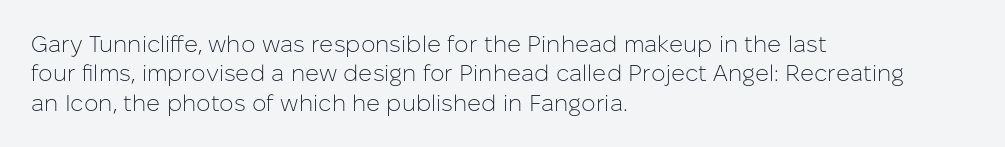
Q: Is the text bold? A: No.
Q: Is the text italic (slanted)? A: No, it is upright.
Q: Is the text underlined? A: No.
Q: How is the paragraph aligned? A: Left-aligned.
Q: Is the spacing between letters normal or unusually wide? A: Normal.
Q: Is the spacing between lines tight, normal or loose? A: Normal.
